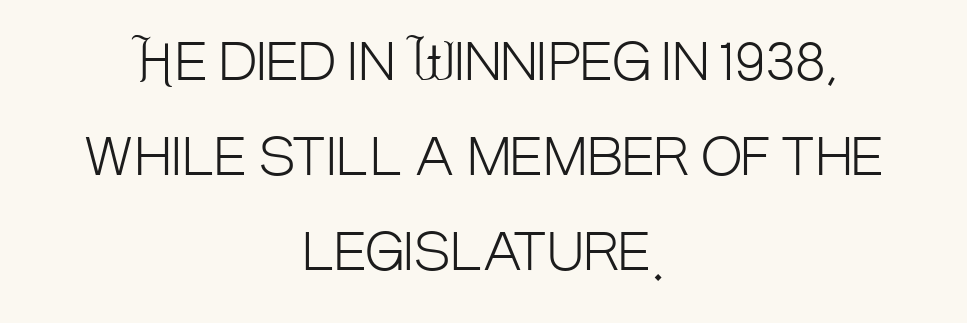
A typesetter would label this face a sans. A clean baseline with only descenders dipping below it. One-word summary of the alignment: center. Posture: vertical. Rows of type keep a wide berth in the vertical direction.
